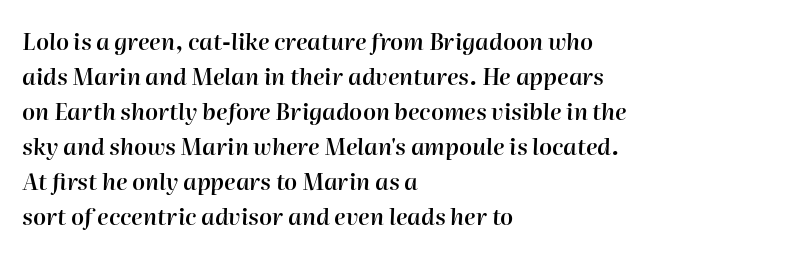
Q: Is the text bold? A: Semi-bold.
Q: Is the text italic (slanted)? A: Yes, it leans right by about 2 degrees.
Q: Is the text underlined? A: No.
Q: How is the paragraph aligned? A: Left-aligned.
Q: Is the spacing between letters normal or unusually wide? A: Normal.
Q: Is the spacing between lines tight, normal or loose? A: Normal.
